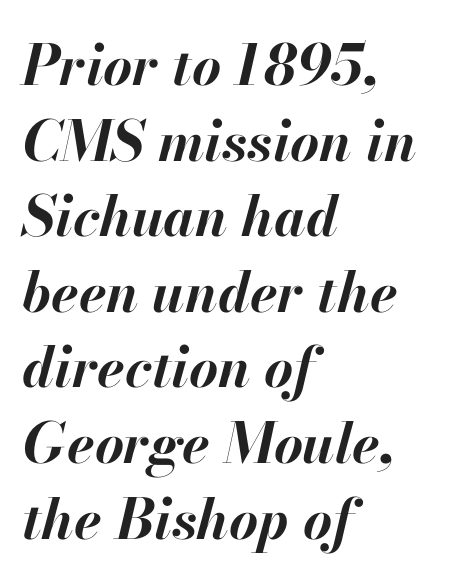
{"italic": "yes", "lean": "right", "slant_degrees": 13, "bold": "yes", "weight": "bold", "width": "normal", "stroke_contrast": "high", "x_height": "small", "monospaced": "no", "underline": "no", "align": "left", "line_spacing": "normal", "line_spacing_ratio": 1.35, "letter_spacing": "normal", "letter_spacing_em": 0.0, "glyph_px": 56}
